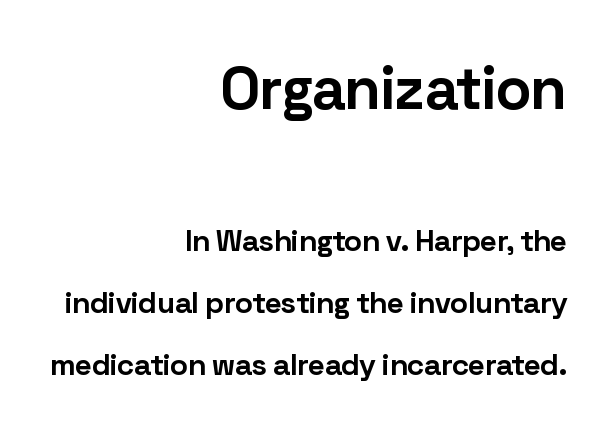
The image shows 60 px bold sans-serif type, upright; set right-aligned, loose line spacing (2.07x), normal letter spacing, not underlined; the first (top) block is 2.0x larger; low stroke contrast and a medium x-height.
